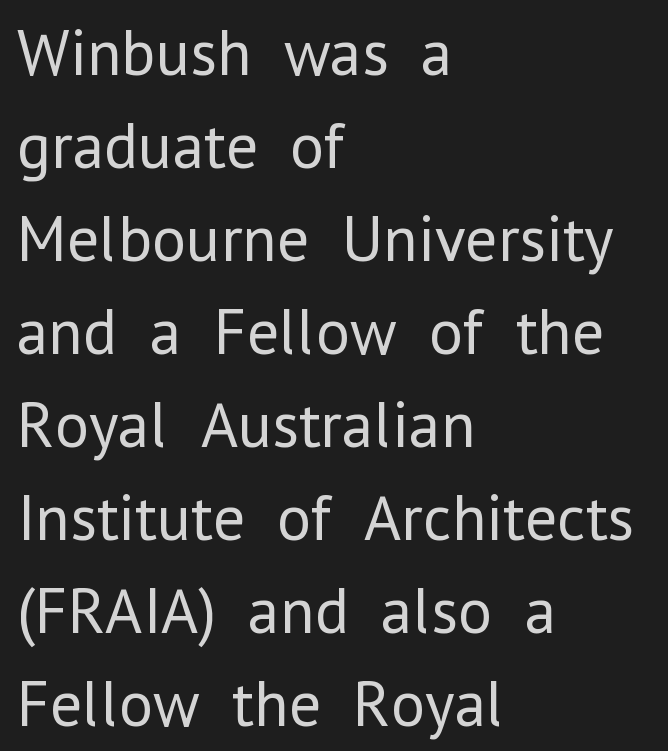
Q: Is the text bold? A: No.
Q: Is the text italic (slanted)? A: No, it is upright.
Q: Is the typeface a serif or a sans-serif typeface? A: Sans-serif.
Q: Is the text underlined? A: No.
Q: How is the paragraph aligned? A: Left-aligned.
Q: Is the spacing between letters normal or unusually wide? A: Normal.
Q: Is the spacing between lines tight, normal or loose? A: Normal.
Q: Width (condensed, normal, or wide)? A: Normal.
Q: Stroke contrast? A: Low.
Q: x-height? A: Medium.
Q: Monospaced? A: No.
